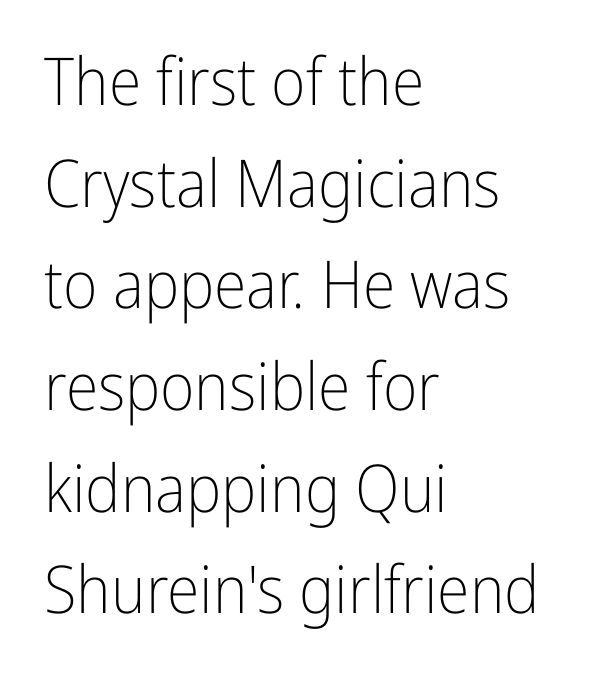
Q: Is the text bold? A: No.
Q: Is the text italic (slanted)? A: No, it is upright.
Q: Is the typeface a serif or a sans-serif typeface? A: Sans-serif.
Q: Is the text underlined? A: No.
Q: How is the paragraph aligned? A: Left-aligned.
Q: Is the spacing between letters normal or unusually wide? A: Normal.
Q: Is the spacing between lines tight, normal or loose? A: Normal.
Q: Width (condensed, normal, or wide)? A: Condensed.
Q: Stroke contrast? A: Low.
Q: x-height? A: Medium.
Q: Monospaced? A: No.
